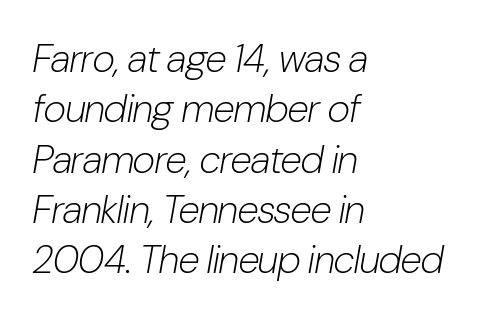
Q: Is the text bold? A: No.
Q: Is the text italic (slanted)? A: Yes, it leans right by about 10 degrees.
Q: Is the text underlined? A: No.
Q: How is the paragraph aligned? A: Left-aligned.
Q: Is the spacing between letters normal or unusually wide? A: Normal.
Q: Is the spacing between lines tight, normal or loose? A: Normal.
Q: Width (condensed, normal, or wide)? A: Condensed.
Q: Stroke contrast? A: Low.
Q: x-height? A: Medium.
Q: Monospaced? A: No.
